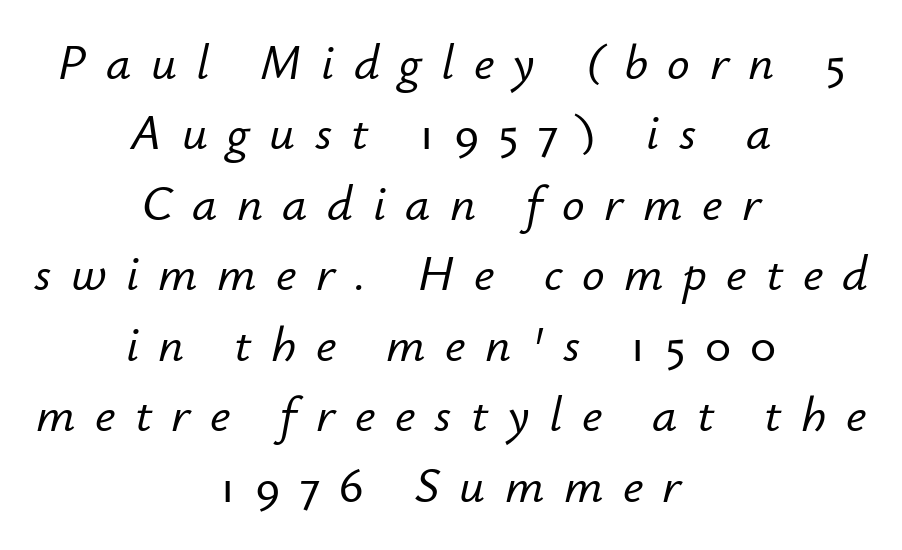
The image shows 50 px text type, italic (leaning right); set centered, normal line spacing (1.41x), unusually wide letter spacing (+0.39 em), not underlined; low stroke contrast and a small x-height.
